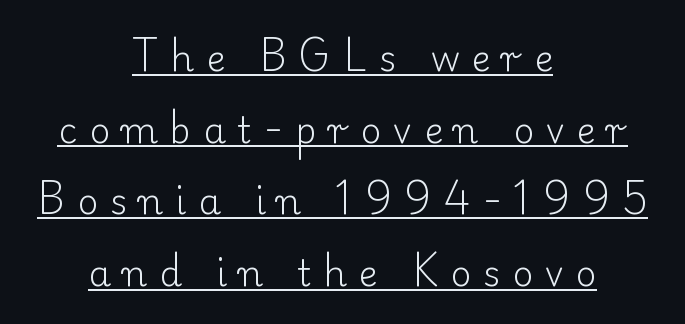
Q: Is the text bold? A: No.
Q: Is the text italic (slanted)? A: No, it is upright.
Q: Is the text underlined? A: Yes.
Q: How is the paragraph aligned? A: Centered.
Q: Is the spacing between letters normal or unusually wide? A: Unusually wide.
Q: Is the spacing between lines tight, normal or loose? A: Loose.
Q: Width (condensed, normal, or wide)? A: Normal.
Q: Stroke contrast? A: Low.
Q: x-height? A: Small.
Q: Monospaced? A: No.
